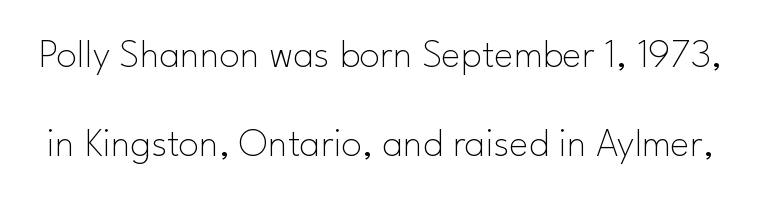
Q: Is the text bold? A: No.
Q: Is the text italic (slanted)? A: No, it is upright.
Q: Is the typeface a serif or a sans-serif typeface? A: Sans-serif.
Q: Is the text underlined? A: No.
Q: Is the spacing between letters normal or unusually wide? A: Normal.
Q: Is the spacing between lines tight, normal or loose? A: Loose.
Q: Width (condensed, normal, or wide)? A: Normal.
Q: Stroke contrast? A: Low.
Q: x-height? A: Small.
Q: Monospaced? A: No.
